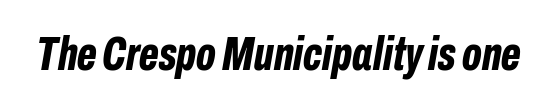
{"italic": "yes", "lean": "right", "slant_degrees": 10, "bold": "yes", "weight": "bold", "width": "condensed", "stroke_contrast": "low", "x_height": "medium", "monospaced": "no", "underline": "no", "letter_spacing": "normal", "letter_spacing_em": 0.0, "glyph_px": 47}
